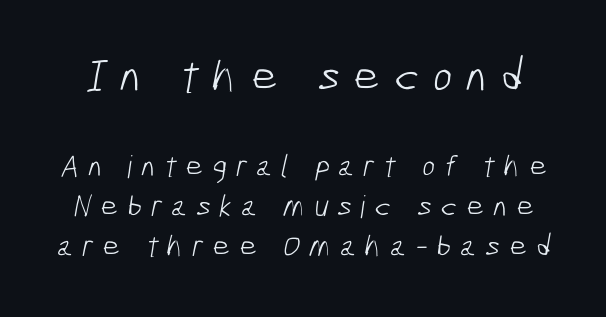
{"serif": "no", "bold": "no", "weight": "light", "width": "condensed", "stroke_contrast": "low", "x_height": "medium", "monospaced": "no", "underline": "no", "line_spacing": "normal", "line_spacing_ratio": 1.29, "letter_spacing": "wide", "letter_spacing_em": 0.28, "larger_block": "first", "size_ratio": 1.52, "glyph_px": 47}
